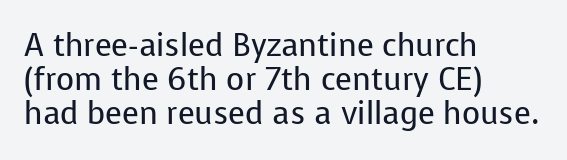
The image shows 31 px regular-weight sans-serif type, upright; set left-aligned, tight line spacing (1.1x), normal letter spacing, not underlined; low stroke contrast and a medium x-height.
